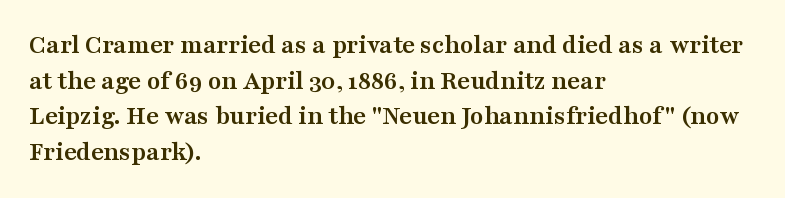
Q: Is the text bold? A: Yes.
Q: Is the text italic (slanted)? A: No, it is upright.
Q: Is the text underlined? A: No.
Q: How is the paragraph aligned? A: Left-aligned.
Q: Is the spacing between letters normal or unusually wide? A: Normal.
Q: Is the spacing between lines tight, normal or loose? A: Normal.
